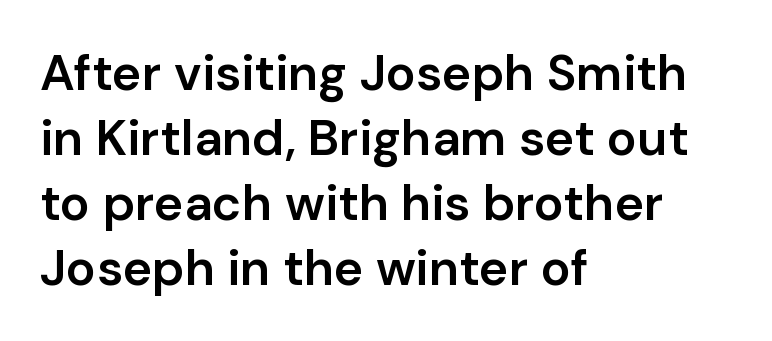
Layout note: lines flush left. There is no visible air inserted between adjacent glyphs. Ascenders rise straight up at ninety degrees. I'd describe the lettering as semibold — firm but not a full bold.
